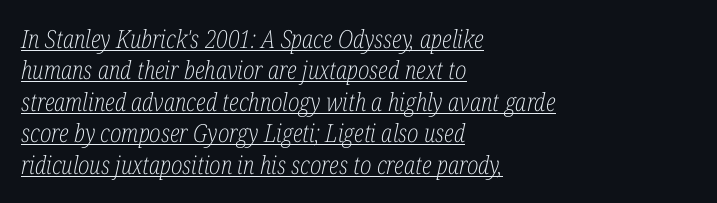
This rendering leaves character spacing at its baseline value. A light-to-regular cut is what we see here. Which margin do the lines hug? The left one — the right edge is uneven. The lettering tilts uniformly, giving the passage an italic look.
